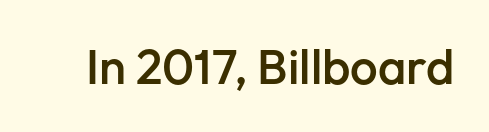
The image shows 49 px semibold sans-serif type, upright; set normal letter spacing, not underlined; low stroke contrast and a medium x-height.
